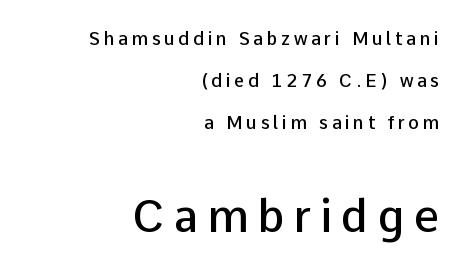
Q: Is the text bold? A: Semi-bold.
Q: Is the text italic (slanted)? A: No, it is upright.
Q: Is the typeface a serif or a sans-serif typeface? A: Sans-serif.
Q: Is the text underlined? A: No.
Q: How is the paragraph aligned? A: Right-aligned.
Q: Is the spacing between letters normal or unusually wide? A: Unusually wide.
Q: Is the spacing between lines tight, normal or loose? A: Loose.
Q: Which block of text is set in a larger size, the first (top) or the second (bottom)? A: The second (bottom) one.
Q: Width (condensed, normal, or wide)? A: Normal.
Q: Stroke contrast? A: Low.
Q: x-height? A: Medium.
Q: Monospaced? A: No.
